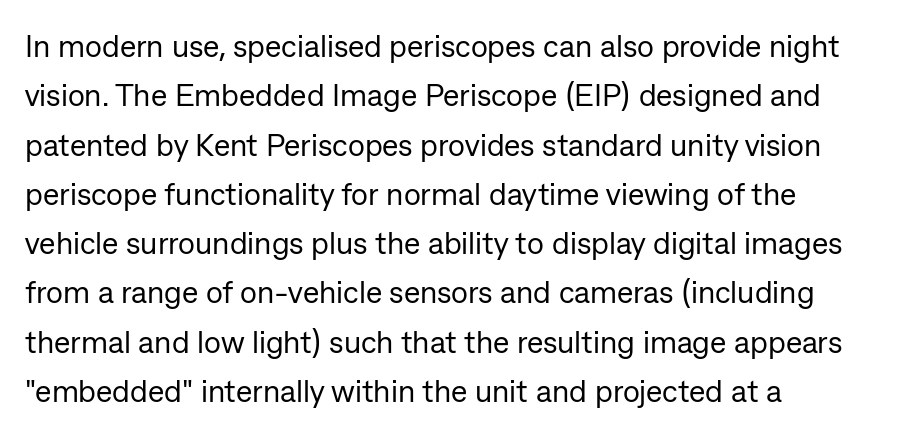
The image shows 31 px regular-weight sans-serif type, upright; set left-aligned, normal line spacing (1.59x), normal letter spacing, not underlined; low stroke contrast and a medium x-height.
